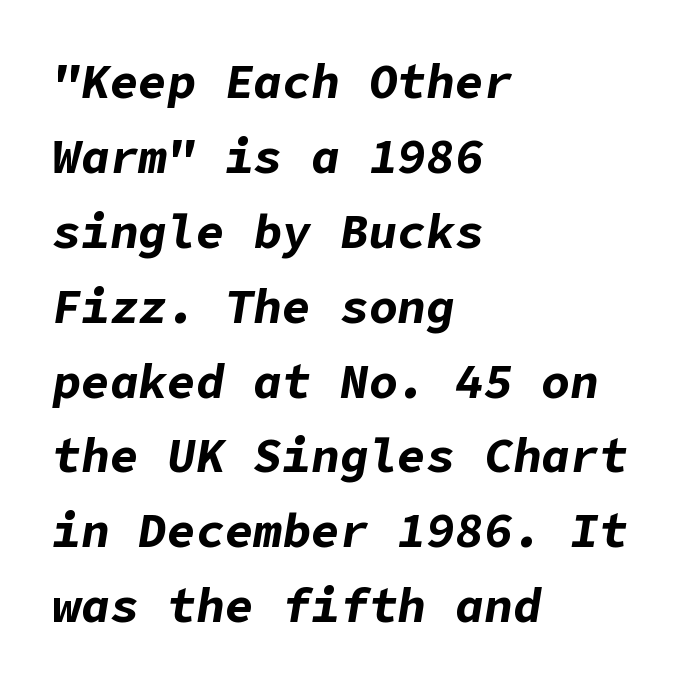
Horizontally, the lines are justified to the leading edge only. Rule under the text: the space is simply empty. Emphasis-style slanted type is in use. Does extra space separate the letters? No, they use regular spacing.
